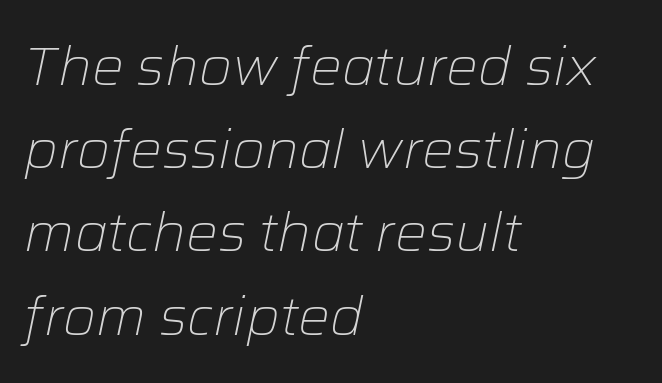
{"italic": "yes", "lean": "right", "slant_degrees": 12, "bold": "no", "weight": "light", "width": "normal", "stroke_contrast": "low", "x_height": "medium", "monospaced": "no", "underline": "no", "align": "left", "line_spacing": "normal", "line_spacing_ratio": 1.57, "letter_spacing": "normal", "letter_spacing_em": 0.0, "glyph_px": 53}
